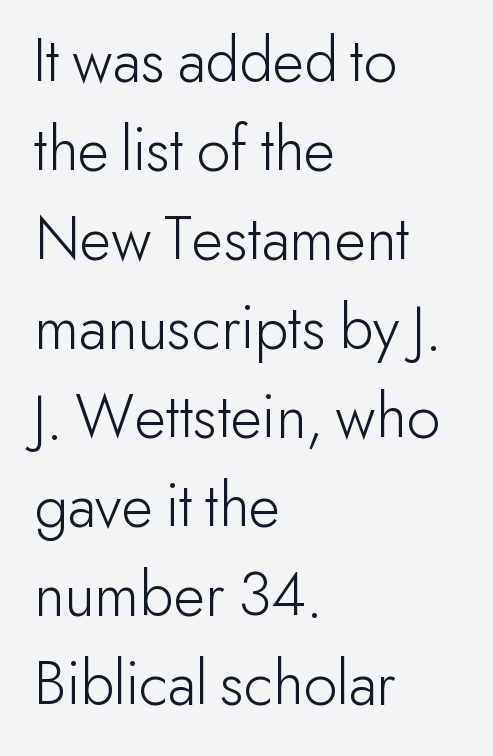
Q: Is the text bold? A: No.
Q: Is the text italic (slanted)? A: No, it is upright.
Q: Is the typeface a serif or a sans-serif typeface? A: Sans-serif.
Q: Is the text underlined? A: No.
Q: How is the paragraph aligned? A: Left-aligned.
Q: Is the spacing between letters normal or unusually wide? A: Normal.
Q: Is the spacing between lines tight, normal or loose? A: Normal.
Q: Width (condensed, normal, or wide)? A: Normal.
Q: Stroke contrast? A: Low.
Q: x-height? A: Small.
Q: Monospaced? A: No.
